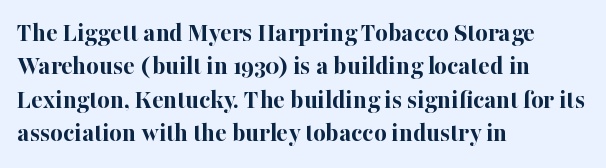
Q: Is the text bold? A: Yes.
Q: Is the text italic (slanted)? A: No, it is upright.
Q: Is the text underlined? A: No.
Q: How is the paragraph aligned? A: Left-aligned.
Q: Is the spacing between letters normal or unusually wide? A: Normal.
